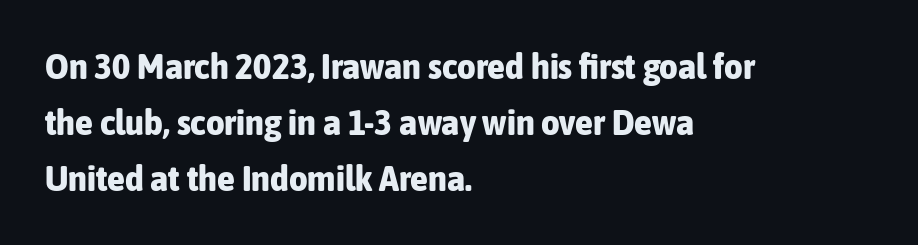
{"serif": "no", "italic": "no", "bold": "yes", "weight": "bold", "width": "condensed", "stroke_contrast": "low", "x_height": "medium", "monospaced": "no", "underline": "no", "align": "left", "line_spacing": "normal", "line_spacing_ratio": 1.56, "letter_spacing": "normal", "letter_spacing_em": 0.0, "glyph_px": 36}
